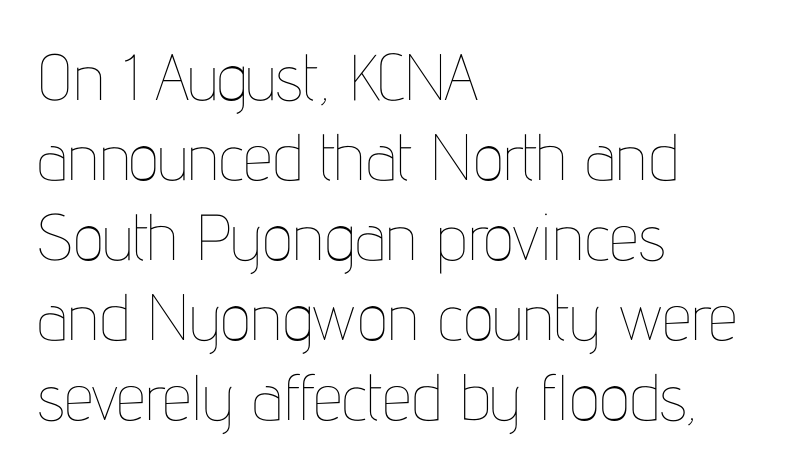
Q: Is the text bold? A: No.
Q: Is the text italic (slanted)? A: No, it is upright.
Q: Is the text underlined? A: No.
Q: How is the paragraph aligned? A: Left-aligned.
Q: Is the spacing between letters normal or unusually wide? A: Normal.
Q: Width (condensed, normal, or wide)? A: Condensed.
Q: Stroke contrast? A: Low.
Q: x-height? A: Medium.
Q: Monospaced? A: No.
